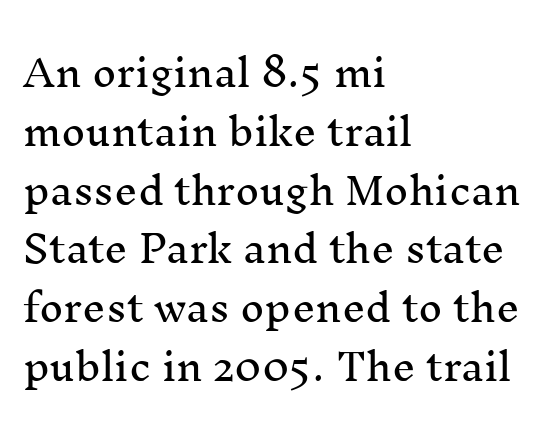
Q: Is the text italic (slanted)? A: No, it is upright.
Q: Is the typeface a serif or a sans-serif typeface? A: Serif.
Q: Is the text underlined? A: No.
Q: How is the paragraph aligned? A: Left-aligned.
Q: Is the spacing between letters normal or unusually wide? A: Normal.
Q: Is the spacing between lines tight, normal or loose? A: Normal.
Q: Width (condensed, normal, or wide)? A: Normal.
Q: Stroke contrast? A: Medium.
Q: x-height? A: Medium.
Q: Monospaced? A: No.
